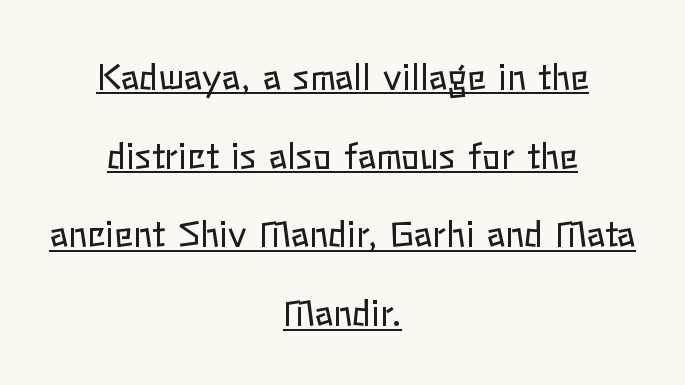
{"italic": "no", "bold": "no", "weight": "regular", "width": "normal", "stroke_contrast": "low", "x_height": "medium", "monospaced": "no", "underline": "yes", "align": "center", "line_spacing": "loose", "line_spacing_ratio": 2.25, "letter_spacing": "normal", "letter_spacing_em": 0.0, "glyph_px": 35}
